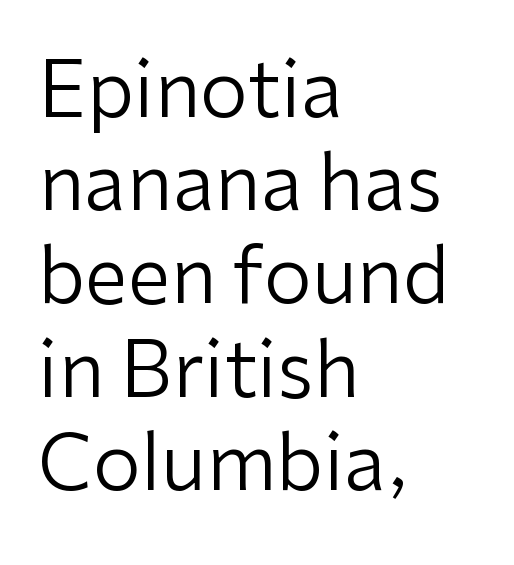
{"serif": "no", "italic": "no", "bold": "no", "weight": "regular", "width": "normal", "stroke_contrast": "low", "x_height": "medium", "monospaced": "no", "underline": "no", "align": "left", "line_spacing_ratio": 1.21, "letter_spacing": "normal", "letter_spacing_em": 0.0, "glyph_px": 77}
